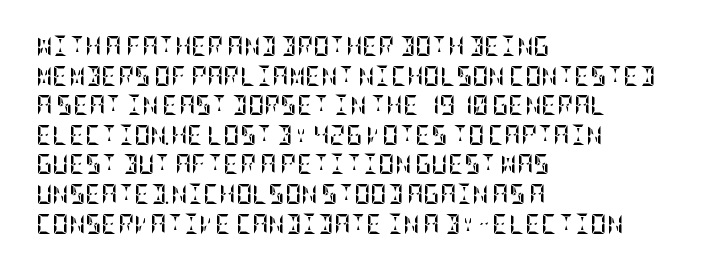
Q: Is the text bold? A: Yes.
Q: Is the text italic (slanted)? A: No, it is upright.
Q: Is the text underlined? A: No.
Q: How is the paragraph aligned? A: Left-aligned.
Q: Is the spacing between letters normal or unusually wide? A: Normal.
Q: Is the spacing between lines tight, normal or loose? A: Normal.
